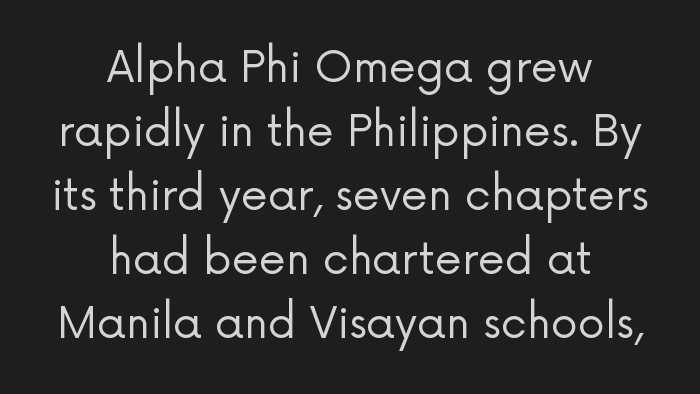
{"serif": "no", "italic": "no", "bold": "no", "weight": "regular", "width": "normal", "stroke_contrast": "low", "x_height": "medium", "monospaced": "no", "underline": "no", "align": "center", "line_spacing": "normal", "line_spacing_ratio": 1.49, "letter_spacing": "normal", "letter_spacing_em": 0.0, "glyph_px": 43}
